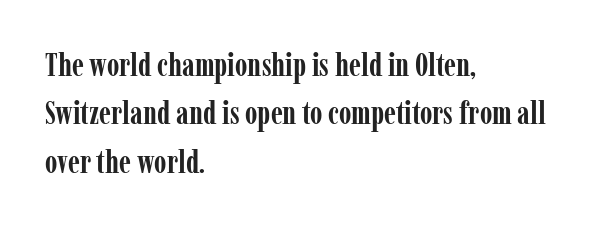
These words are printed bold, with thick strokes throughout. A roman cut, with each character standing at attention. Underlining? Definitely not there. Each word holds together tightly as a unit, with standard inter-letter gaps.
